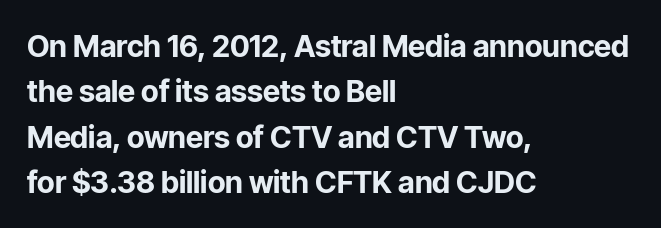
{"serif": "no", "italic": "no", "bold": "yes", "weight": "bold", "width": "normal", "stroke_contrast": "low", "x_height": "medium", "monospaced": "no", "underline": "no", "align": "left", "line_spacing": "normal", "line_spacing_ratio": 1.51, "letter_spacing": "normal", "letter_spacing_em": 0.0, "glyph_px": 30}
